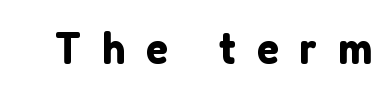
The image shows 45 px sans-serif type, upright; set unusually wide letter spacing (+0.46 em), not underlined; low stroke contrast and a medium x-height.
